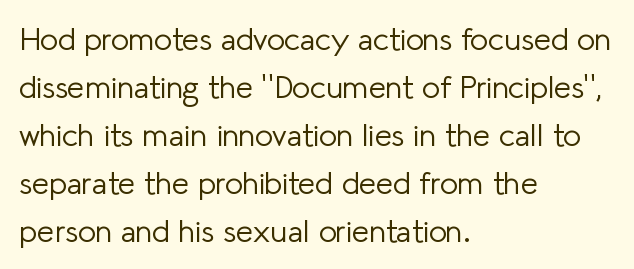
Posture: straight, roman, zero tilt. Is this a heavy cut? Hardly; it is regular or lighter. The passage shown is not underscored anywhere. The rows are spaced the way most documents space them. Spacing verdict: proportional, widths tailored to each character. How are the letters spaced? Ordinarily, with no added tracking.
